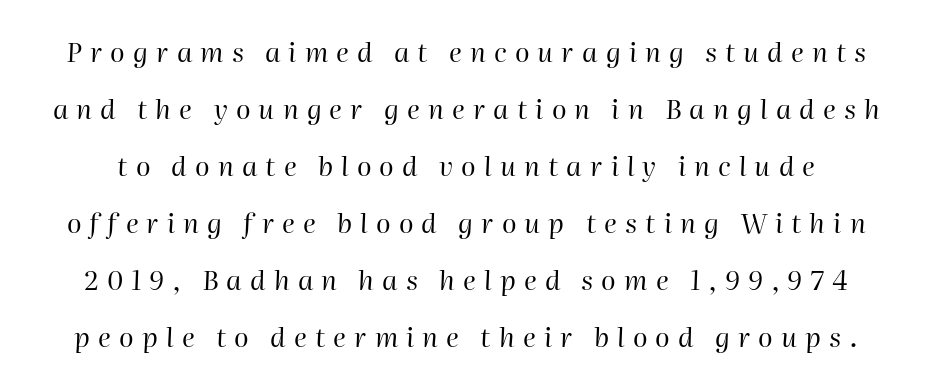
It's the slanting kind of type. Letters have the restrained weight of plain body copy at most. The horizontal fit of the characters is loose and conspicuously gappy. Quick note: underline off. Summary of vertical rhythm: relaxed, with wide interline spacing.
